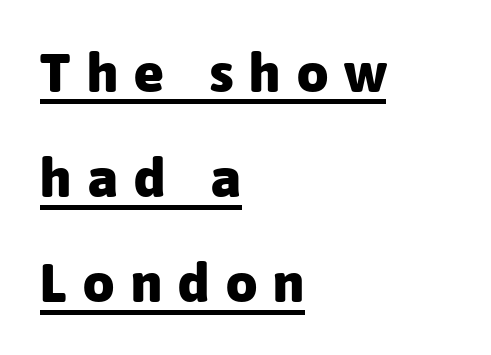
The image shows 55 px heavy sans-serif type, upright; set left-aligned, loose line spacing (1.91x), unusually wide letter spacing (+0.3 em), underlined; low stroke contrast and a medium x-height.
